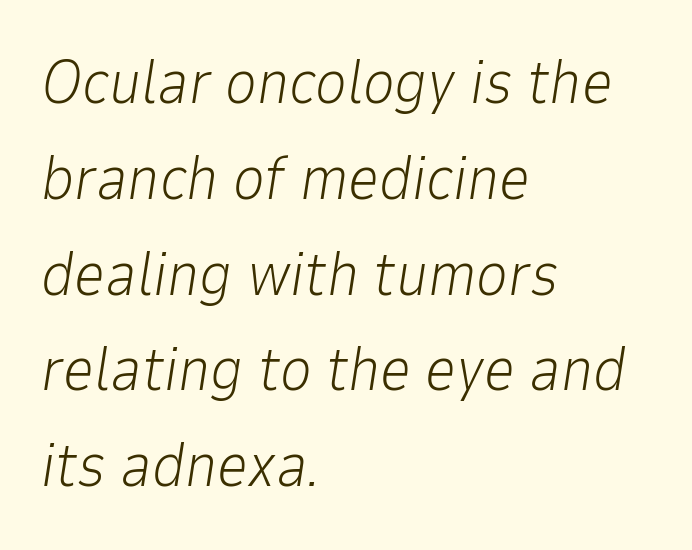
The image shows 61 px light type, italic (leaning right); set left-aligned, normal line spacing (1.57x), normal letter spacing, not underlined; low stroke contrast and a medium x-height.
